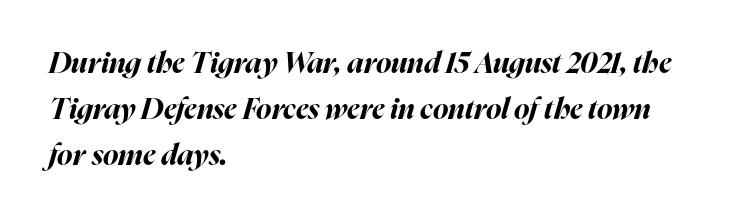
Q: Is the text bold? A: Yes.
Q: Is the text italic (slanted)? A: Yes, it leans right by about 16 degrees.
Q: Is the text underlined? A: No.
Q: How is the paragraph aligned? A: Left-aligned.
Q: Is the spacing between letters normal or unusually wide? A: Normal.
Q: Is the spacing between lines tight, normal or loose? A: Normal.
Q: Width (condensed, normal, or wide)? A: Normal.
Q: Stroke contrast? A: High.
Q: x-height? A: Medium.
Q: Monospaced? A: No.
